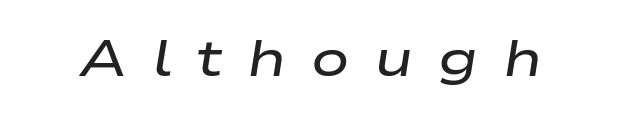
The gap between lines stays unmarked. The passage shown leans; its letterforms are oblique. Spacing verdict: proportional, widths tailored to each character. Set as a demibold, roughly 600 on the weight scale.
